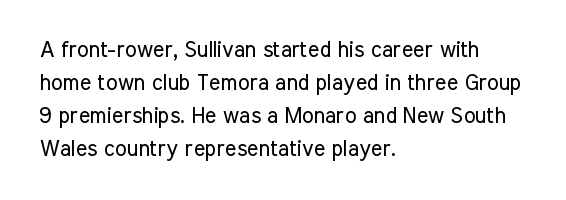
Q: Is the text bold? A: No.
Q: Is the text italic (slanted)? A: No, it is upright.
Q: Is the text underlined? A: No.
Q: How is the paragraph aligned? A: Left-aligned.
Q: Is the spacing between letters normal or unusually wide? A: Normal.
Q: Is the spacing between lines tight, normal or loose? A: Normal.
